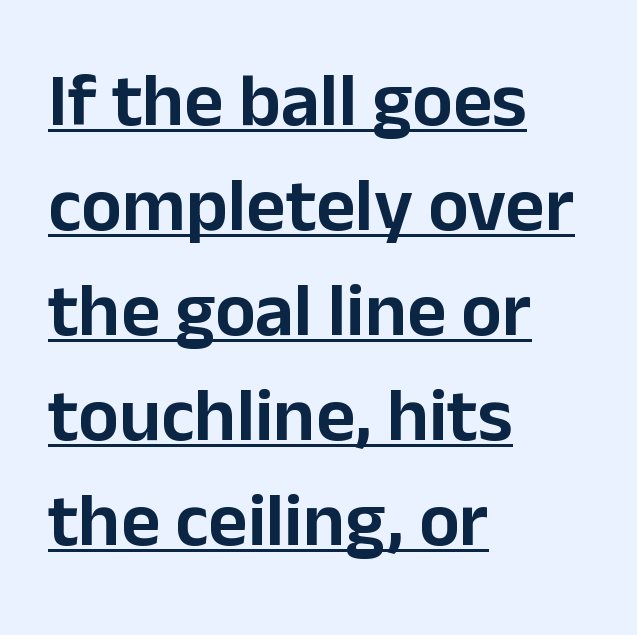
Q: Is the text italic (slanted)? A: No, it is upright.
Q: Is the typeface a serif or a sans-serif typeface? A: Sans-serif.
Q: Is the text underlined? A: Yes.
Q: How is the paragraph aligned? A: Left-aligned.
Q: Is the spacing between letters normal or unusually wide? A: Normal.
Q: Is the spacing between lines tight, normal or loose? A: Normal.
Q: Width (condensed, normal, or wide)? A: Normal.
Q: Stroke contrast? A: Low.
Q: x-height? A: Medium.
Q: Monospaced? A: No.
